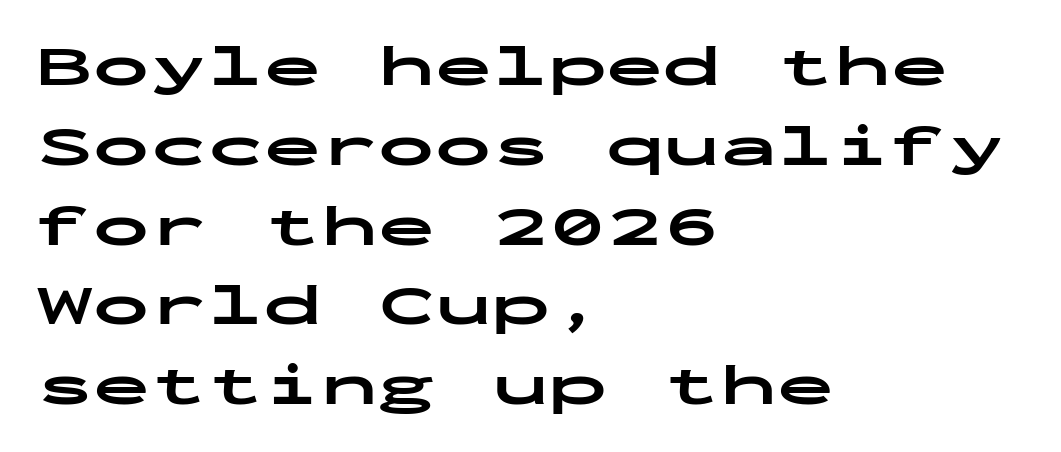
The image shows 57 px bold, wide sans-serif type, upright, monospaced; set left-aligned, normal line spacing (1.4x), normal letter spacing, not underlined; low stroke contrast and a medium x-height.
